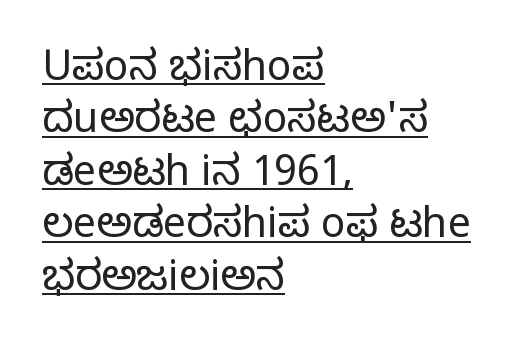
No italicization has been applied; the sample stays upright. Bold? No — there's no thickening of the strokes. Left-aligned paragraph, ragged on the right. Is this a fixed-width face? No — the glyphs have proportional, varying widths. How are the letters spaced? Ordinarily, with no added tracking. Does a line run under the words? Yes, clearly.
